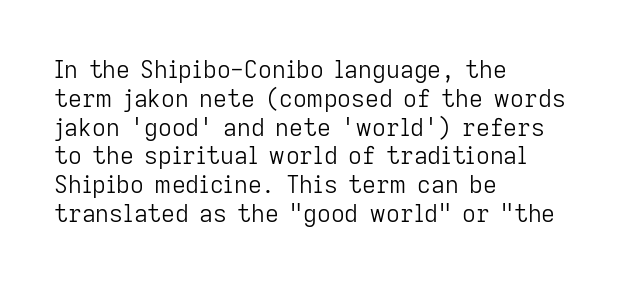
Q: Is the text bold? A: No.
Q: Is the text italic (slanted)? A: No, it is upright.
Q: Is the text underlined? A: No.
Q: How is the paragraph aligned? A: Left-aligned.
Q: Is the spacing between letters normal or unusually wide? A: Normal.
